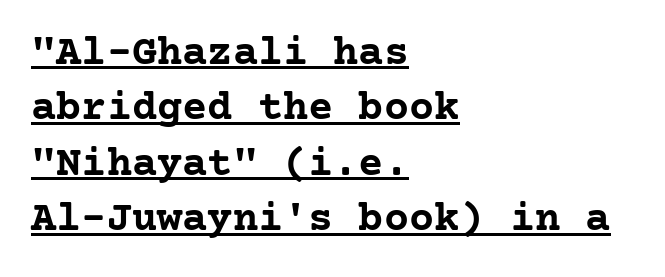
A full-strength bold gives these letters their thick strokes. Layout note: lines flush left. Type style note: has serifs. In designer terms, the underline attribute is active on this setting. Horizontal bands of white between lines are of average thickness. This is roman type, the default non-slanted kind.
